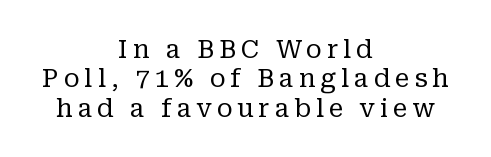
The baseline area is clear. Do the letters lean? They stand straight. Short and long lines alike share a common midpoint. You could barely slide anything between these rows. Weight class: somewhere from thin through regular.
